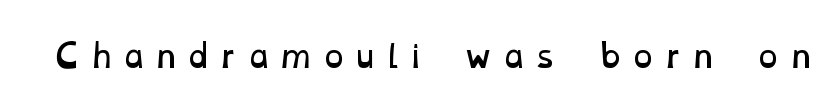
{"bold": "no", "weight": "regular", "width": "wide", "stroke_contrast": "low", "x_height": "medium", "monospaced": "no", "underline": "no", "letter_spacing": "wide", "letter_spacing_em": 0.22, "glyph_px": 31}
